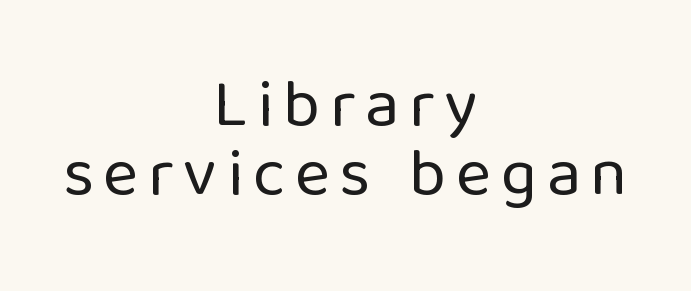
The image shows 68 px regular-weight sans-serif type, upright; set centered, tight line spacing (1.01x), not underlined; low stroke contrast and a medium x-height.
